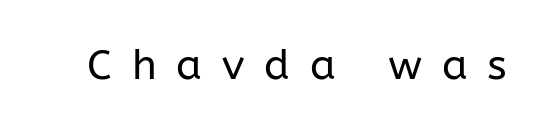
These lines have a slow, spaced-out rhythm from letter to letter. Ascenders rise straight up at ninety degrees. The typeface has the unassuming heft of standard copy or less. The rendering shows plain stroke endings on the letterforms — a sans-serif design. Is this a fixed-width face? No — the glyphs have proportional, varying widths.
